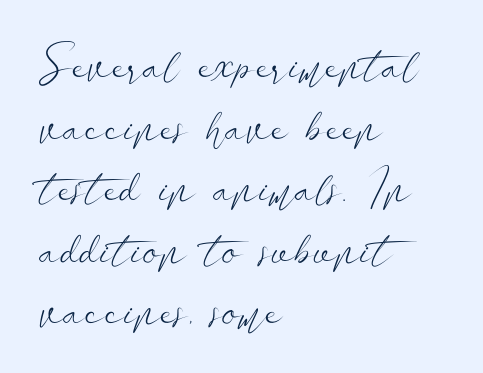
The image shows 47 px light, wide sans-serif type; set left-aligned, normal line spacing (1.31x), normal letter spacing, not underlined; low stroke contrast and a small x-height.
